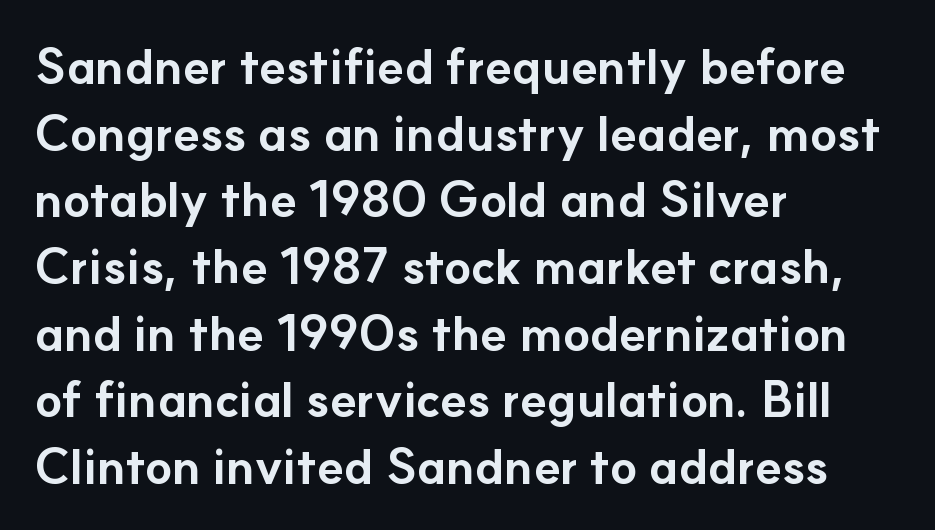
Q: Is the text bold? A: Yes.
Q: Is the text italic (slanted)? A: No, it is upright.
Q: Is the typeface a serif or a sans-serif typeface? A: Sans-serif.
Q: Is the text underlined? A: No.
Q: How is the paragraph aligned? A: Left-aligned.
Q: Is the spacing between letters normal or unusually wide? A: Normal.
Q: Is the spacing between lines tight, normal or loose? A: Normal.
Q: Width (condensed, normal, or wide)? A: Normal.
Q: Stroke contrast? A: Low.
Q: x-height? A: Small.
Q: Monospaced? A: No.
